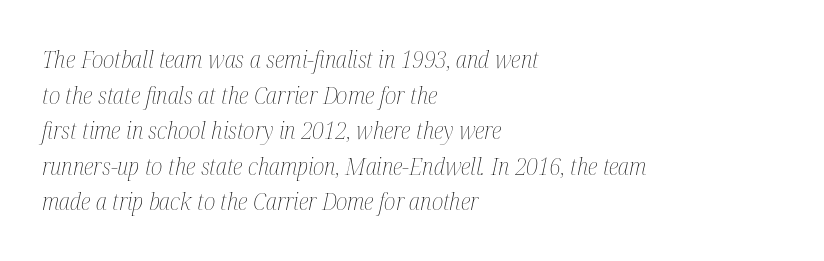
The image shows 24 px text type, italic (leaning right); set left-aligned, normal line spacing (1.48x), normal letter spacing, not underlined.
